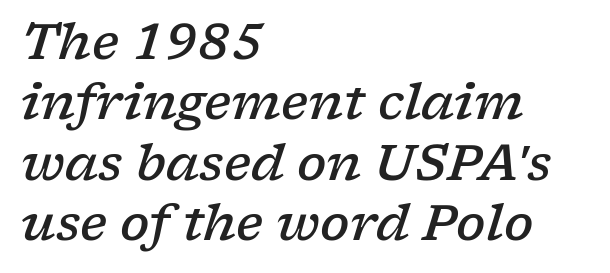
Q: Is the text bold? A: Semi-bold.
Q: Is the text italic (slanted)? A: Yes, it leans right by about 17 degrees.
Q: Is the typeface a serif or a sans-serif typeface? A: Serif.
Q: Is the text underlined? A: No.
Q: How is the paragraph aligned? A: Left-aligned.
Q: Is the spacing between letters normal or unusually wide? A: Normal.
Q: Width (condensed, normal, or wide)? A: Wide.
Q: Stroke contrast? A: Low.
Q: x-height? A: Medium.
Q: Monospaced? A: No.
